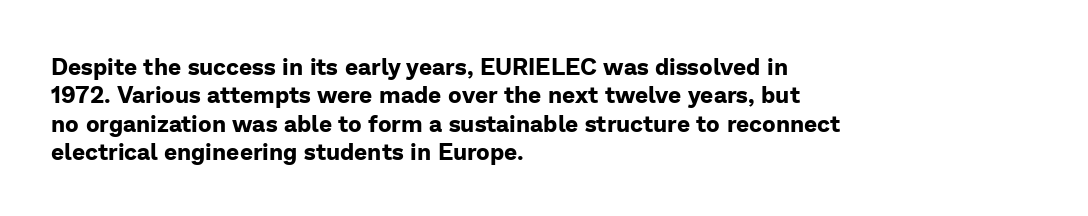
The image shows 23 px bold type, upright; set left-aligned, line spacing 1.23x, normal letter spacing, not underlined.
